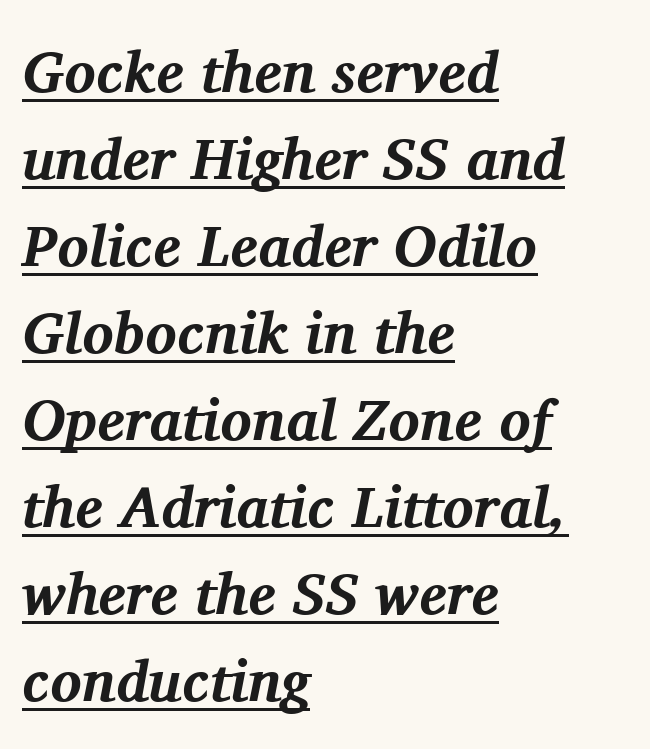
{"serif": "yes", "italic": "yes", "lean": "right", "slant_degrees": 11, "bold": "yes", "weight": "bold", "width": "normal", "stroke_contrast": "medium", "x_height": "medium", "monospaced": "no", "underline": "yes", "align": "left", "line_spacing": "normal", "line_spacing_ratio": 1.5, "letter_spacing": "normal", "letter_spacing_em": 0.0, "glyph_px": 58}
